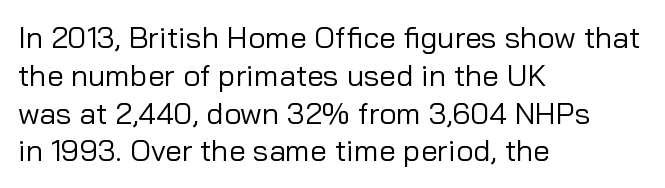
Letters have the restrained weight of plain body copy at most. Characters follow at the spacing the type designer built in. Honestly, there is no underline to notice here at all. The typesetter chose a ragged-right arrangement here. Character widths vary here, with narrow letters taking less room than wide ones. Normally led — the rows are evenly, conventionally spaced.
